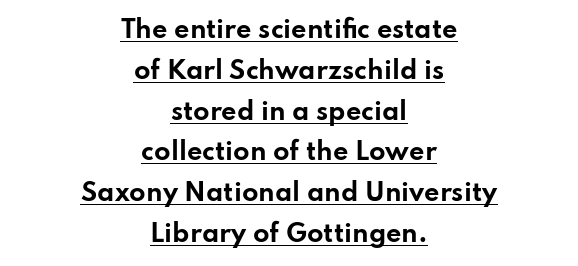
{"italic": "no", "bold": "yes", "underline": "yes", "align": "center", "line_spacing": "normal", "line_spacing_ratio": 1.7, "letter_spacing": "normal", "letter_spacing_em": 0.0, "glyph_px": 24}
